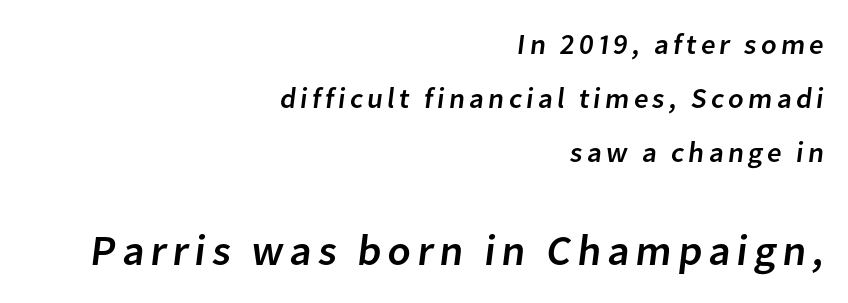
{"serif": "no", "width": "normal", "stroke_contrast": "low", "x_height": "medium", "monospaced": "no", "underline": "no", "align": "right", "line_spacing_ratio": 1.87, "larger_block": "second", "size_ratio": 1.48, "glyph_px": 43}
